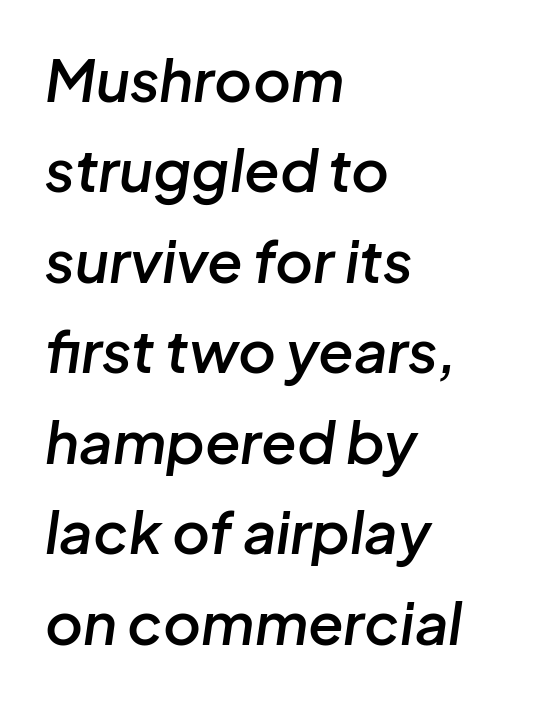
Q: Is the text bold? A: Semi-bold.
Q: Is the text italic (slanted)? A: Yes, it leans right by about 8 degrees.
Q: Is the text underlined? A: No.
Q: How is the paragraph aligned? A: Left-aligned.
Q: Is the spacing between letters normal or unusually wide? A: Normal.
Q: Is the spacing between lines tight, normal or loose? A: Normal.
Q: Width (condensed, normal, or wide)? A: Normal.
Q: Stroke contrast? A: Low.
Q: x-height? A: Medium.
Q: Monospaced? A: No.
